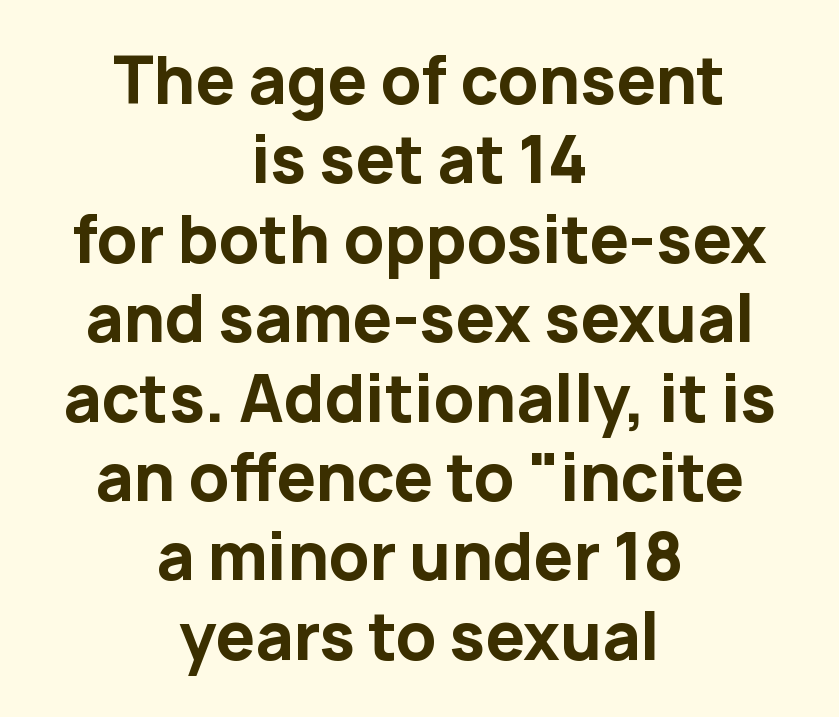
The image shows 63 px bold sans-serif type, upright; set centered, normal line spacing (1.26x), normal letter spacing, not underlined; low stroke contrast and a medium x-height.
